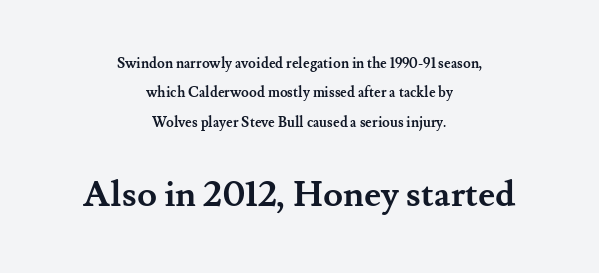
Q: Is the text bold? A: Yes.
Q: Is the text italic (slanted)? A: No, it is upright.
Q: Is the typeface a serif or a sans-serif typeface? A: Serif.
Q: Is the text underlined? A: No.
Q: How is the paragraph aligned? A: Centered.
Q: Is the spacing between letters normal or unusually wide? A: Normal.
Q: Is the spacing between lines tight, normal or loose? A: Loose.
Q: Which block of text is set in a larger size, the first (top) or the second (bottom)? A: The second (bottom) one.
Q: Width (condensed, normal, or wide)? A: Normal.
Q: Stroke contrast? A: Medium.
Q: x-height? A: Small.
Q: Monospaced? A: No.
